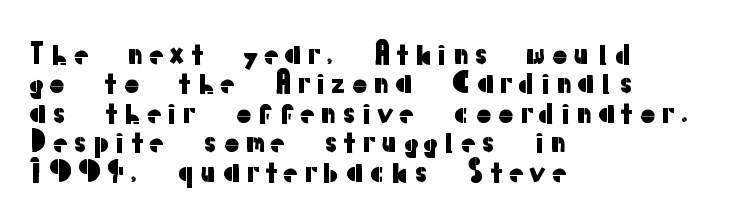
{"serif": "no", "italic": "no", "width": "normal", "stroke_contrast": "low", "x_height": "medium", "monospaced": "no", "underline": "no", "align": "left", "line_spacing": "tight", "line_spacing_ratio": 0.98, "glyph_px": 30}
